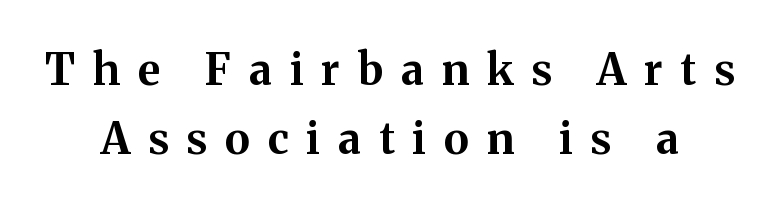
Q: Is the text bold? A: Yes.
Q: Is the text italic (slanted)? A: No, it is upright.
Q: Is the typeface a serif or a sans-serif typeface? A: Serif.
Q: Is the text underlined? A: No.
Q: How is the paragraph aligned? A: Centered.
Q: Is the spacing between letters normal or unusually wide? A: Unusually wide.
Q: Is the spacing between lines tight, normal or loose? A: Normal.
Q: Width (condensed, normal, or wide)? A: Normal.
Q: Stroke contrast? A: Medium.
Q: x-height? A: Medium.
Q: Monospaced? A: No.
